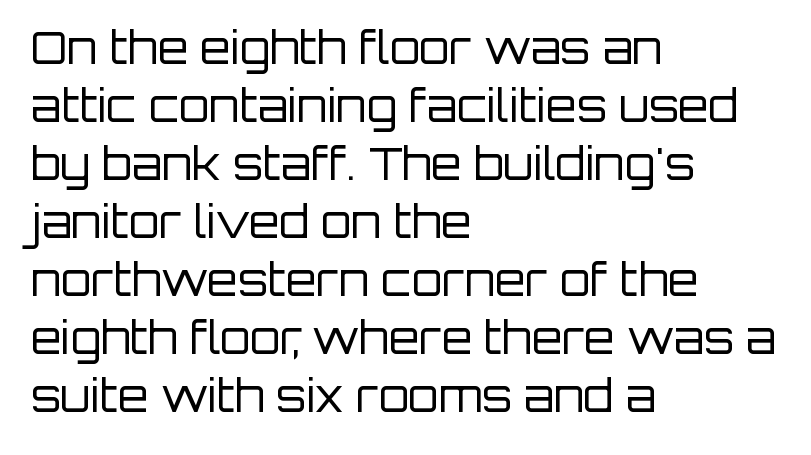
The image shows 44 px regular-weight sans-serif type, upright; set left-aligned, normal line spacing (1.32x), normal letter spacing, not underlined; low stroke contrast and a large x-height.
